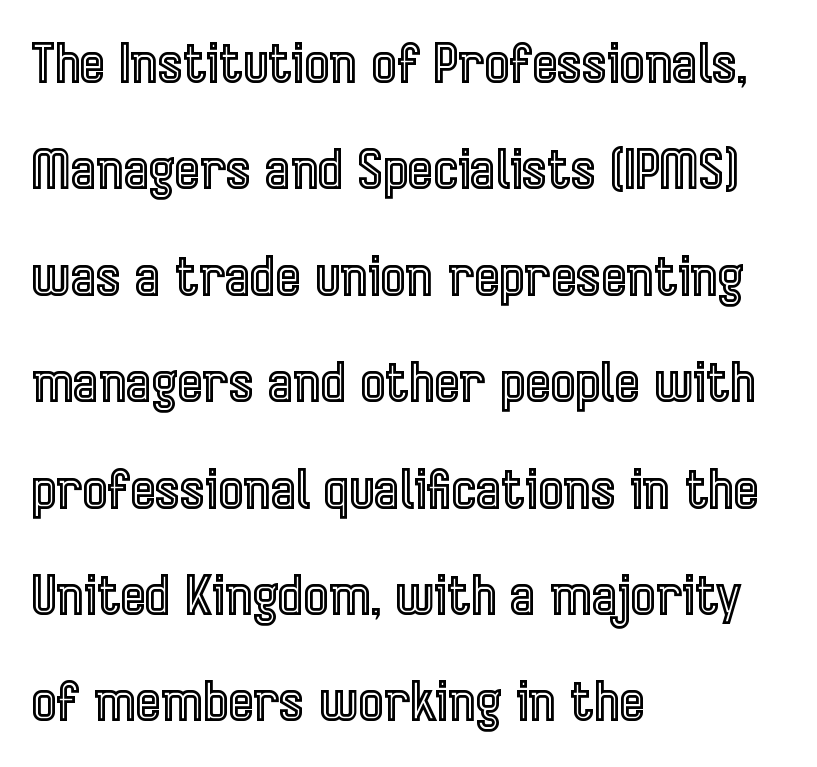
{"italic": "no", "width": "condensed", "x_height": "medium", "monospaced": "no", "underline": "no", "align": "left", "line_spacing": "loose", "line_spacing_ratio": 1.97, "letter_spacing": "normal", "letter_spacing_em": 0.0, "glyph_px": 54}
